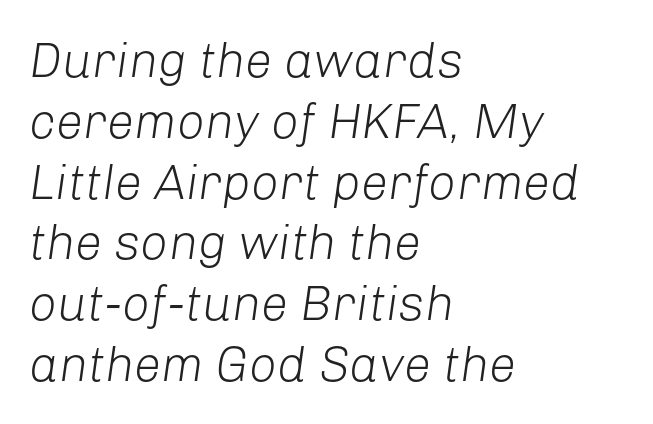
The image shows 49 px light type, italic (leaning right); set left-aligned, line spacing 1.24x, normal letter spacing, not underlined; low stroke contrast and a medium x-height.
